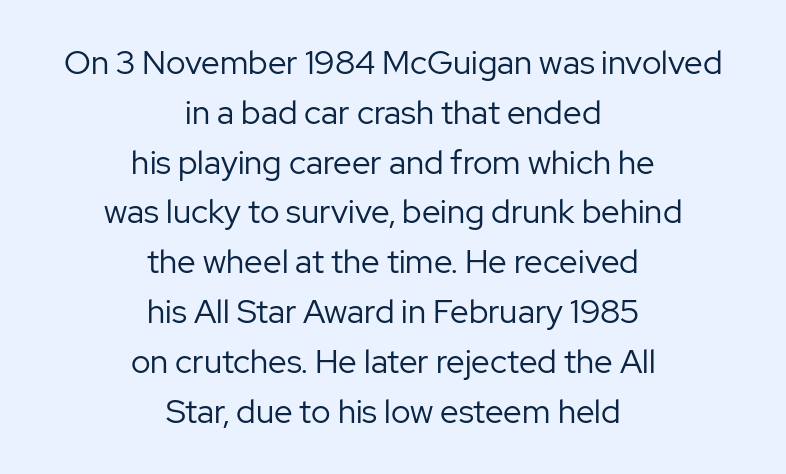
{"serif": "no", "italic": "no", "bold": "no", "weight": "regular", "width": "normal", "stroke_contrast": "low", "x_height": "medium", "monospaced": "no", "underline": "no", "align": "center", "line_spacing": "normal", "line_spacing_ratio": 1.51, "letter_spacing": "normal", "letter_spacing_em": 0.0, "glyph_px": 33}
